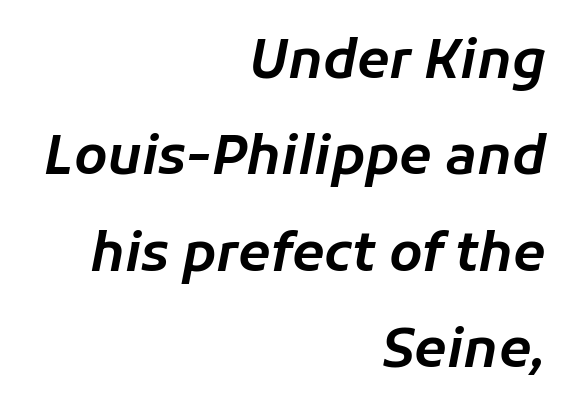
Q: Is the text italic (slanted)? A: Yes, it leans right by about 11 degrees.
Q: Is the text underlined? A: No.
Q: How is the paragraph aligned? A: Right-aligned.
Q: Is the spacing between letters normal or unusually wide? A: Normal.
Q: Width (condensed, normal, or wide)? A: Normal.
Q: Stroke contrast? A: Low.
Q: x-height? A: Medium.
Q: Monospaced? A: No.
